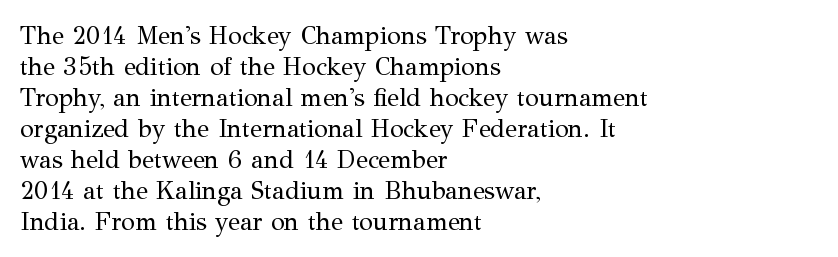
A light-to-regular cut is what we see here. Clear beneath every line of the passage. Vertical strokes here are truly vertical. The passage shown has conventional tracking throughout. Leftover space on each line is placed entirely after the last word.
